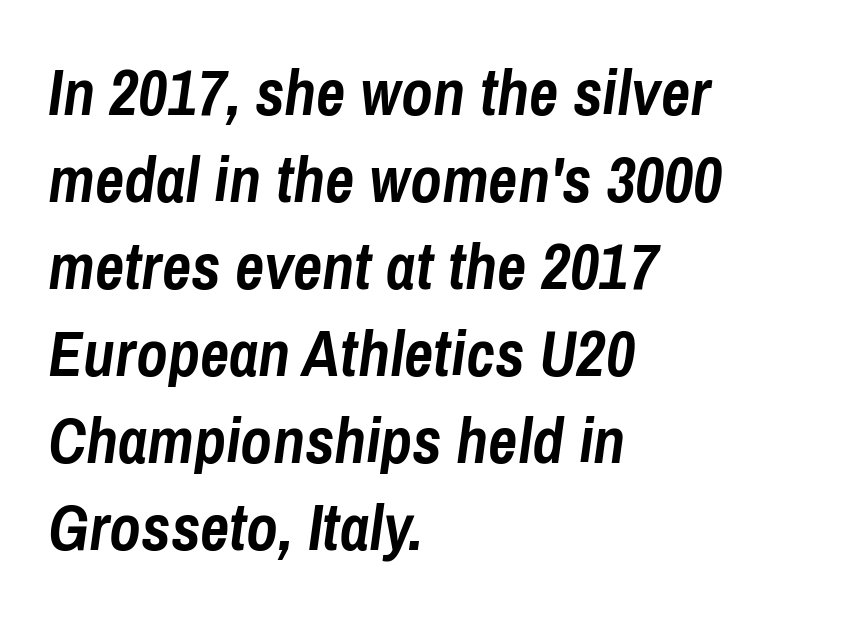
{"italic": "yes", "lean": "right", "slant_degrees": 8, "bold": "yes", "weight": "semibold", "width": "condensed", "stroke_contrast": "low", "x_height": "medium", "monospaced": "no", "underline": "no", "align": "left", "line_spacing": "normal", "line_spacing_ratio": 1.36, "letter_spacing": "normal", "letter_spacing_em": 0.0, "glyph_px": 64}
